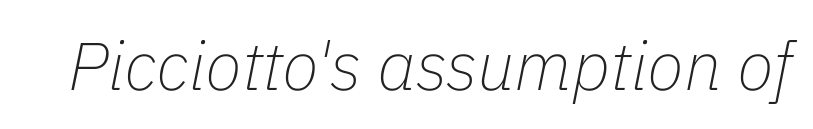
An italicized treatment has been applied to the whole sample. The letters advance in unequal steps, a hallmark of proportional type. Just letters on the line, the space beneath them empty. Think standard paragraph weight, or any step lighter than that. Tracking value appears to be zero — textbook default spacing.
